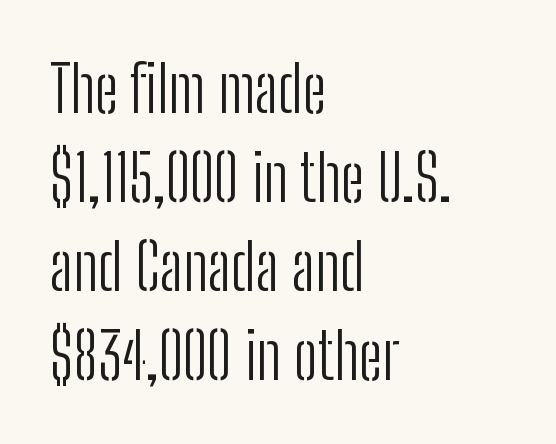
{"serif": "no", "italic": "no", "bold": "no", "weight": "light", "width": "condensed", "stroke_contrast": "low", "x_height": "medium", "monospaced": "no", "underline": "no", "align": "left", "line_spacing": "normal", "line_spacing_ratio": 1.39, "letter_spacing": "normal", "letter_spacing_em": 0.0, "glyph_px": 64}
